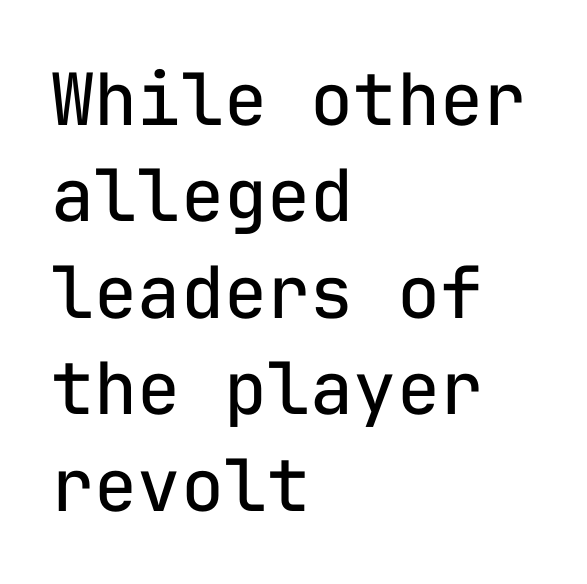
{"serif": "no", "italic": "no", "bold": "no", "weight": "regular", "width": "normal", "stroke_contrast": "low", "x_height": "medium", "monospaced": "yes", "underline": "no", "align": "left", "line_spacing": "normal", "line_spacing_ratio": 1.34, "letter_spacing": "normal", "letter_spacing_em": 0.0, "glyph_px": 72}
